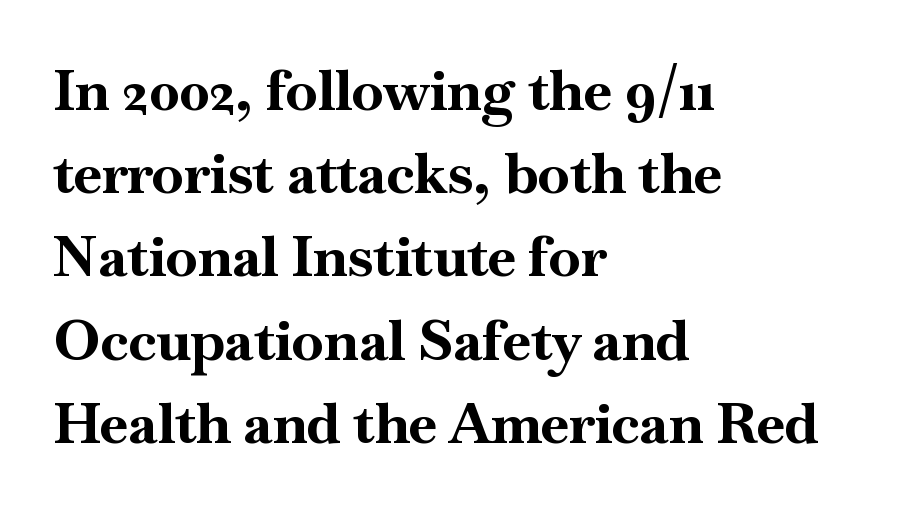
Q: Is the text bold? A: Yes.
Q: Is the text italic (slanted)? A: No, it is upright.
Q: Is the typeface a serif or a sans-serif typeface? A: Serif.
Q: Is the text underlined? A: No.
Q: How is the paragraph aligned? A: Left-aligned.
Q: Is the spacing between letters normal or unusually wide? A: Normal.
Q: Is the spacing between lines tight, normal or loose? A: Normal.
Q: Width (condensed, normal, or wide)? A: Normal.
Q: Stroke contrast? A: High.
Q: x-height? A: Small.
Q: Monospaced? A: No.
